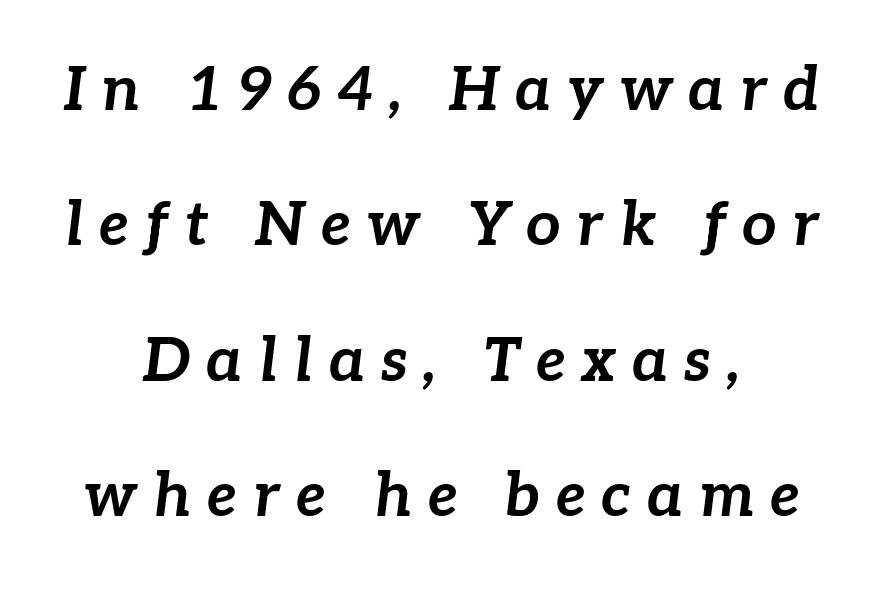
Q: Is the text bold? A: Yes.
Q: Is the text italic (slanted)? A: Yes, it leans right by about 7 degrees.
Q: Is the text underlined? A: No.
Q: How is the paragraph aligned? A: Centered.
Q: Is the spacing between letters normal or unusually wide? A: Unusually wide.
Q: Is the spacing between lines tight, normal or loose? A: Loose.
Q: Width (condensed, normal, or wide)? A: Normal.
Q: Stroke contrast? A: Low.
Q: x-height? A: Medium.
Q: Monospaced? A: No.
